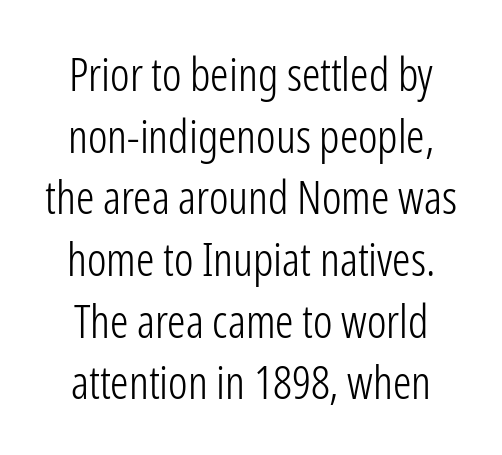
Q: Is the text bold? A: No.
Q: Is the text italic (slanted)? A: No, it is upright.
Q: Is the typeface a serif or a sans-serif typeface? A: Sans-serif.
Q: Is the text underlined? A: No.
Q: Is the spacing between letters normal or unusually wide? A: Normal.
Q: Is the spacing between lines tight, normal or loose? A: Normal.
Q: Width (condensed, normal, or wide)? A: Condensed.
Q: Stroke contrast? A: Low.
Q: x-height? A: Medium.
Q: Monospaced? A: No.
